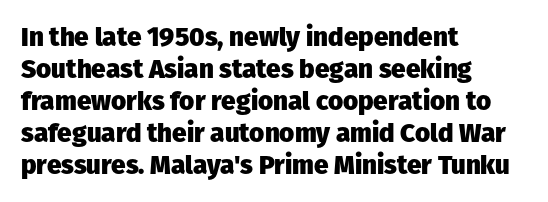
Q: Is the text bold? A: Yes.
Q: Is the text italic (slanted)? A: No, it is upright.
Q: Is the text underlined? A: No.
Q: How is the paragraph aligned? A: Left-aligned.
Q: Is the spacing between letters normal or unusually wide? A: Normal.
